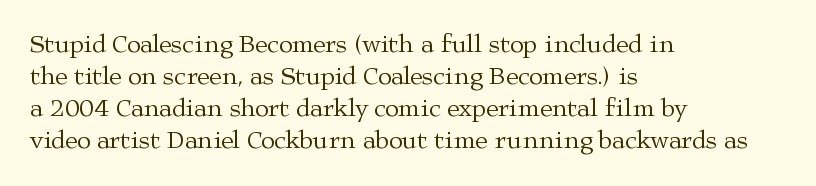
Q: Is the text bold? A: No.
Q: Is the text italic (slanted)? A: No, it is upright.
Q: Is the text underlined? A: No.
Q: How is the paragraph aligned? A: Left-aligned.
Q: Is the spacing between letters normal or unusually wide? A: Normal.
Q: Is the spacing between lines tight, normal or loose? A: Normal.
